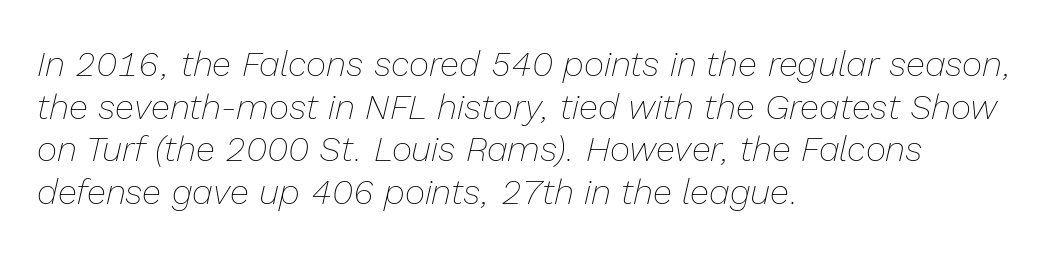
The image shows 35 px thin type, italic (leaning right); set left-aligned, line spacing 1.22x, normal letter spacing, not underlined; low stroke contrast and a medium x-height.
